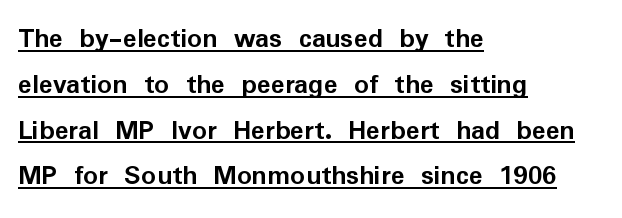
Q: Is the text bold? A: Yes.
Q: Is the text italic (slanted)? A: No, it is upright.
Q: Is the typeface a serif or a sans-serif typeface? A: Sans-serif.
Q: Is the text underlined? A: Yes.
Q: How is the paragraph aligned? A: Left-aligned.
Q: Is the spacing between letters normal or unusually wide? A: Normal.
Q: Is the spacing between lines tight, normal or loose? A: Normal.
Q: Width (condensed, normal, or wide)? A: Normal.
Q: Stroke contrast? A: Low.
Q: x-height? A: Medium.
Q: Monospaced? A: No.
